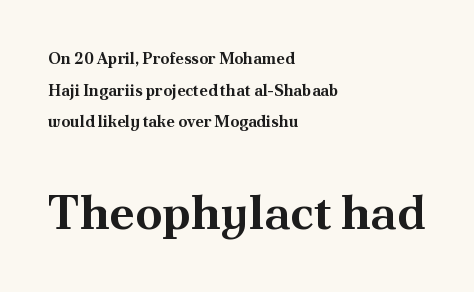
{"serif": "yes", "italic": "no", "bold": "yes", "weight": "bold", "width": "normal", "stroke_contrast": "medium", "x_height": "small", "monospaced": "no", "underline": "no", "align": "left", "line_spacing": "loose", "line_spacing_ratio": 1.97, "letter_spacing": "normal", "letter_spacing_em": 0.0, "larger_block": "second", "size_ratio": 3.0, "glyph_px": 48}
